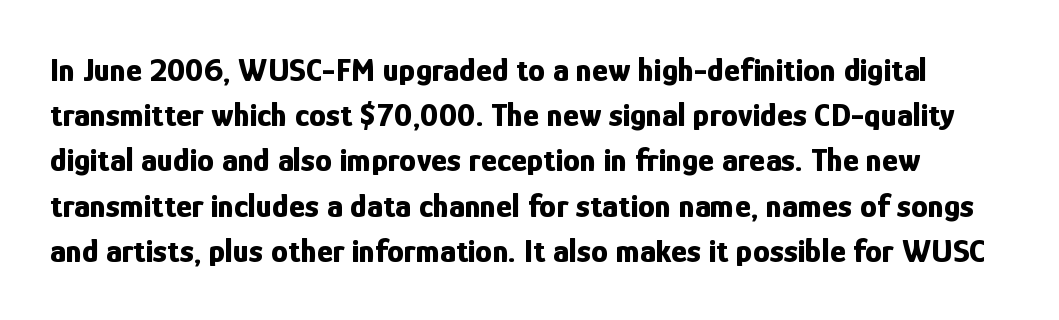
{"serif": "no", "italic": "no", "bold": "yes", "weight": "bold", "width": "condensed", "stroke_contrast": "low", "x_height": "medium", "monospaced": "no", "underline": "no", "line_spacing": "normal", "line_spacing_ratio": 1.33, "letter_spacing": "normal", "letter_spacing_em": 0.0, "glyph_px": 34}
